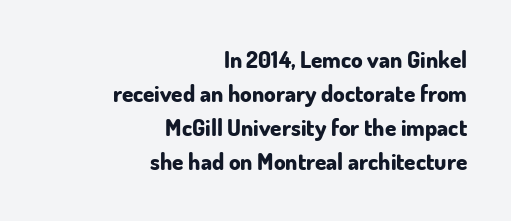
{"italic": "no", "bold": "yes", "underline": "no", "align": "right", "line_spacing": "normal", "line_spacing_ratio": 1.48, "letter_spacing": "normal", "letter_spacing_em": 0.0, "glyph_px": 23}
